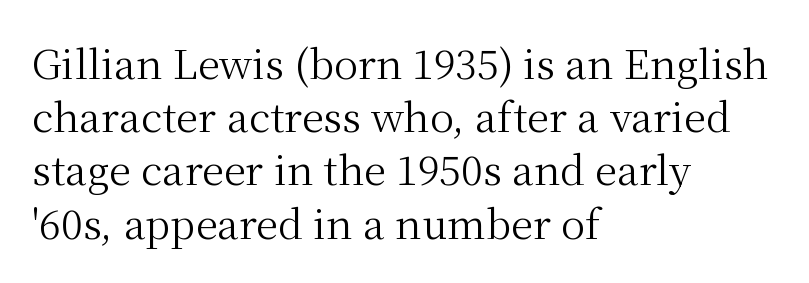
Examine the stroke ends and you'll spot serifs. Characters follow at the spacing the type designer built in. Note the varied advance widths — an 'i' is clearly narrower than an 'm'. Typeset ragged right — the left edge is the straight one.
